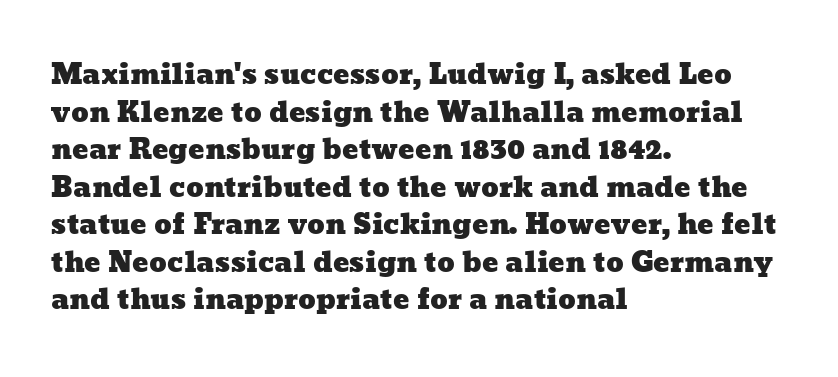
Q: Is the text underlined? A: No.
Q: How is the paragraph aligned? A: Left-aligned.
Q: Is the spacing between letters normal or unusually wide? A: Normal.
Q: Is the spacing between lines tight, normal or loose? A: Normal.
